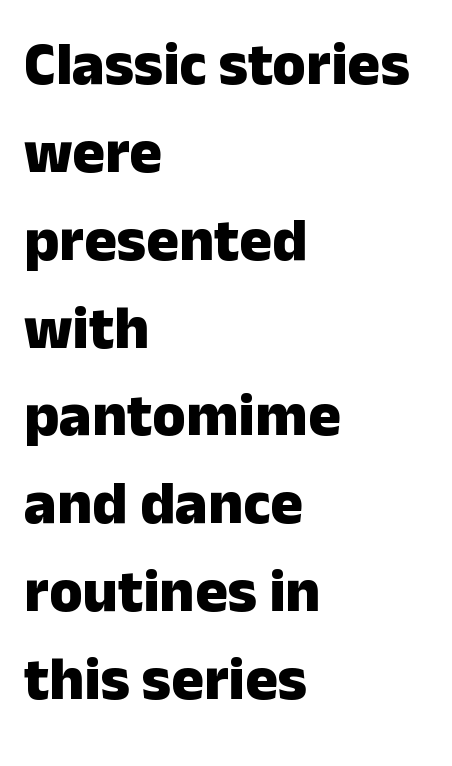
Glance below the letters and you will spot only blank space. Successive baselines arrive at the customary interval. Spacing verdict: proportional, widths tailored to each character. What kind of face is this? One without serifs — a sans. The rendering anchors every line to the left-hand side. Words appear dense and cohesive because spacing is normal.
